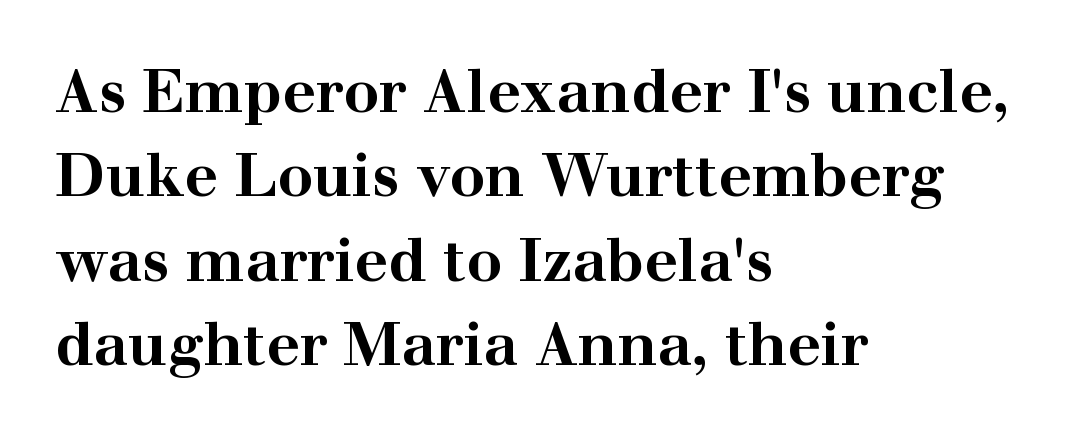
The gap between lines stays unmarked. The glyphs have the mass of a bold cut. In terms of letterspacing, this is plain default setting. Type style note: has serifs. Horizontal alignment here is leftward, the default for most running prose. Italic: no, the glyphs are upright roman.
